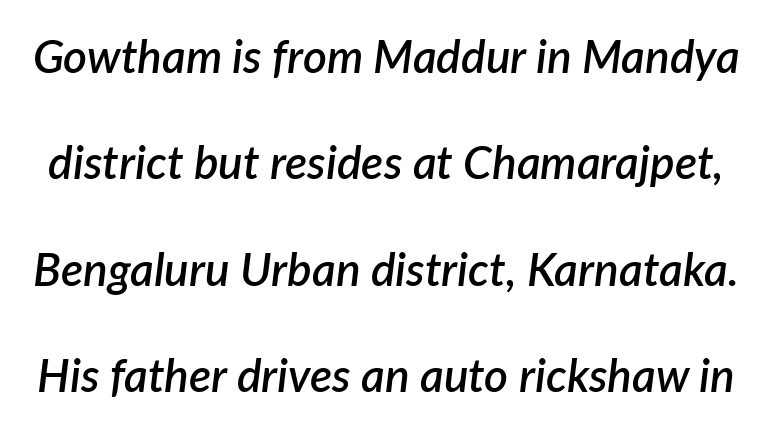
Set as a demibold, roughly 600 on the weight scale. Default kerning and tracking; the words read as compact shapes. How would I describe the line gaps? Wide and relaxed. Beneath every word, the page is bare.
